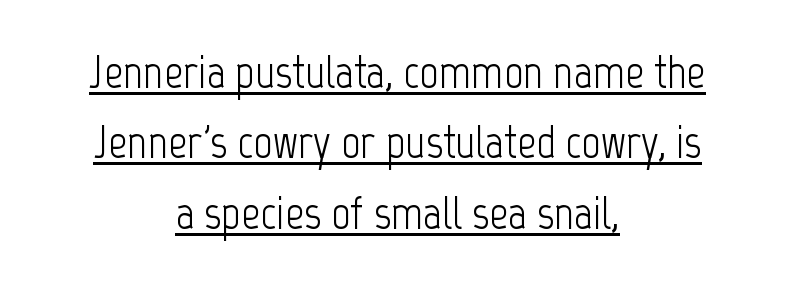
{"serif": "no", "italic": "no", "bold": "no", "weight": "light", "width": "condensed", "stroke_contrast": "low", "x_height": "medium", "monospaced": "no", "underline": "yes", "align": "center", "line_spacing": "normal", "line_spacing_ratio": 1.5, "letter_spacing": "normal", "letter_spacing_em": 0.0, "glyph_px": 47}
